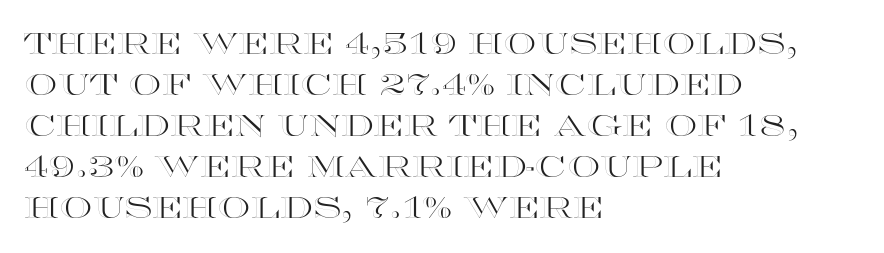
Q: Is the text italic (slanted)? A: No, it is upright.
Q: Is the text underlined? A: No.
Q: How is the paragraph aligned? A: Left-aligned.
Q: Is the spacing between letters normal or unusually wide? A: Normal.
Q: Is the spacing between lines tight, normal or loose? A: Normal.
Q: Width (condensed, normal, or wide)? A: Wide.
Q: x-height? A: Large.
Q: Monospaced? A: No.
